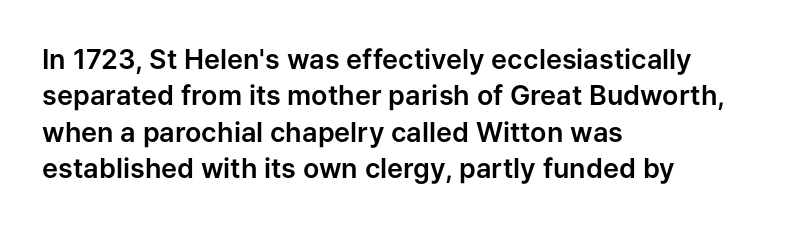
The image shows 27 px text type, upright; set left-aligned, normal line spacing (1.35x), normal letter spacing, not underlined.
